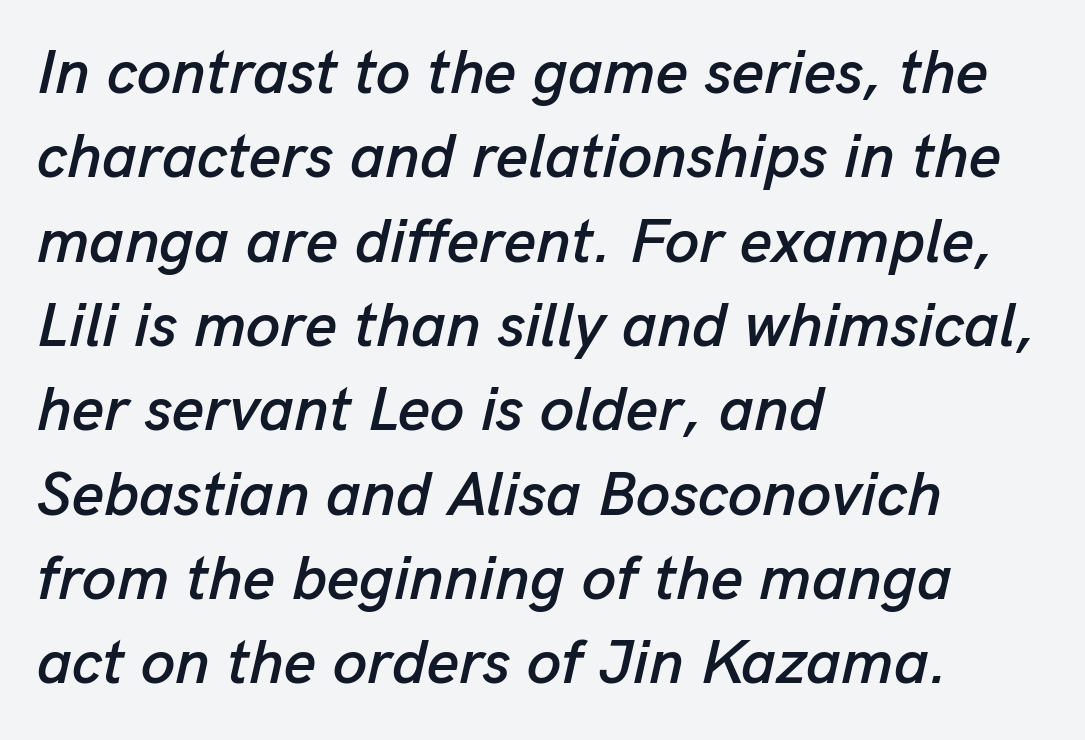
{"italic": "yes", "lean": "right", "slant_degrees": 13, "width": "normal", "stroke_contrast": "low", "x_height": "medium", "monospaced": "no", "underline": "no", "align": "left", "line_spacing": "normal", "line_spacing_ratio": 1.36, "letter_spacing": "normal", "letter_spacing_em": 0.0, "glyph_px": 62}
